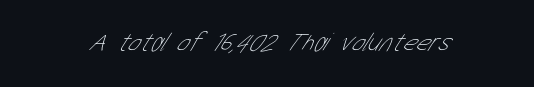
The image shows 26 px text type; set normal letter spacing, not underlined.
